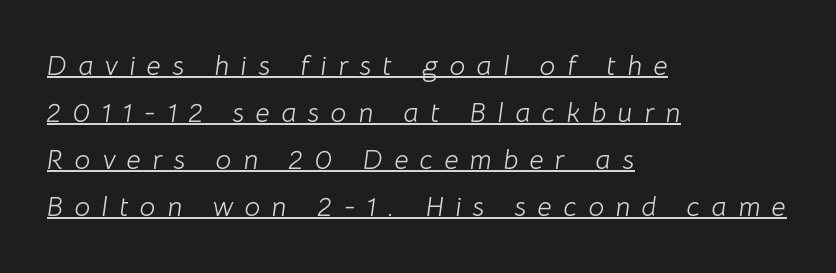
Students, observe the line beneath the letters — that is underlining. Heft: none added — not bold. Someone cranked the tracking dial way up on this one. One glance says typical: line gaps are just what's usual. Proportional: the letters do not fall into vertical columns. Notice how the passage keeps a crisp vertical edge on the left only.
